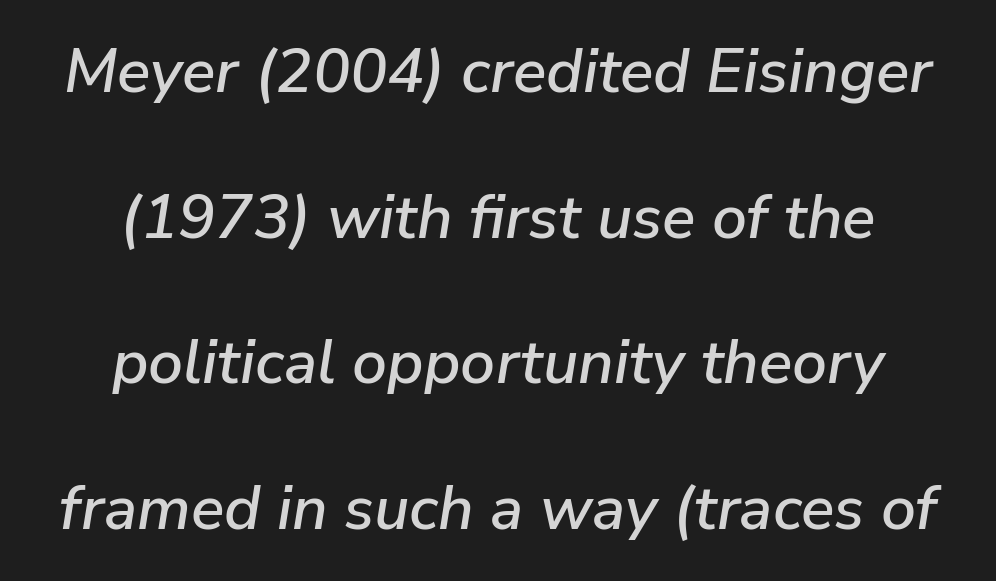
The face used here is proportionally spaced, like ordinary book or web type. If you drew a line through each stem, it would be angled. In terms of leading, this rendering errs on the spacious side. The compositor balanced each line on the midline.
